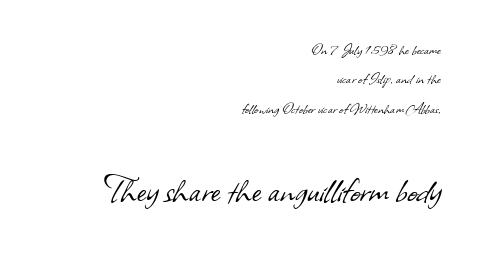
The rows are spaced the way most documents space them. The passage shown has conventional tracking throughout. No heavy texture on the line: the type isn't bold. Unlike a traditional serif, this face leaves its strokes unadorned. The words here are not underlined. These lines are set flush right with a ragged left edge.
